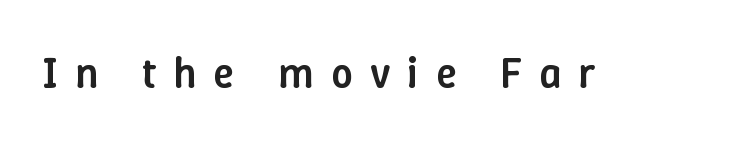
Q: Is the text bold? A: Semi-bold.
Q: Is the text italic (slanted)? A: No, it is upright.
Q: Is the text underlined? A: No.
Q: Is the spacing between letters normal or unusually wide? A: Unusually wide.
Q: Width (condensed, normal, or wide)? A: Normal.
Q: Stroke contrast? A: Low.
Q: x-height? A: Medium.
Q: Monospaced? A: No.
